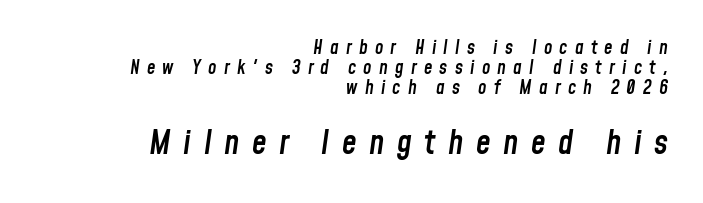
The image shows 33 px semibold, condensed type, italic (leaning right); set right-aligned, tight line spacing (1.04x), unusually wide letter spacing (+0.38 em), not underlined; the second (bottom) block is 1.74x larger; low stroke contrast and a medium x-height.
